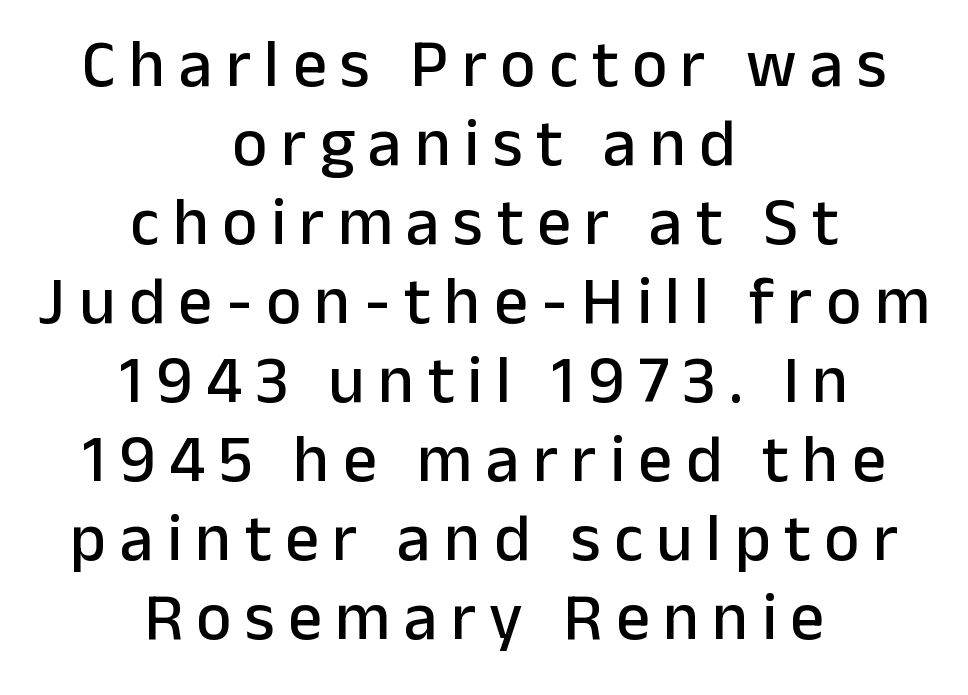
Italic? Not at all — the glyphs are vertical. Honestly, the letter spacing is so wide it's the main thing you notice. Underline: absent. Font category for this specimen: sans-serif. Teacher's note: observe the equal gaps on both sides — that is centered alignment.
